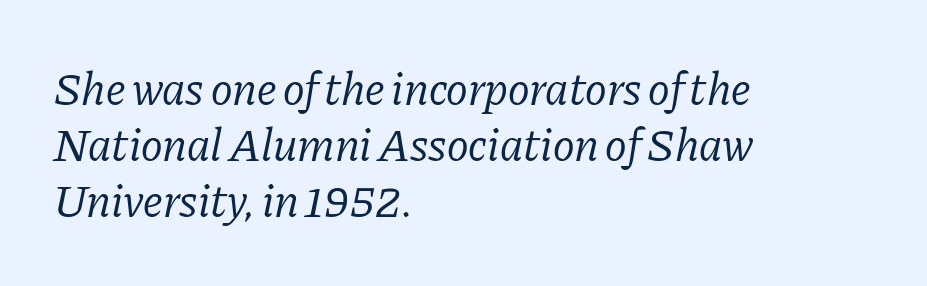
Q: Is the text bold? A: No.
Q: Is the text italic (slanted)? A: Yes, it leans right by about 11 degrees.
Q: Is the typeface a serif or a sans-serif typeface? A: Serif.
Q: Is the text underlined? A: No.
Q: How is the paragraph aligned? A: Left-aligned.
Q: Is the spacing between letters normal or unusually wide? A: Normal.
Q: Width (condensed, normal, or wide)? A: Normal.
Q: Stroke contrast? A: Low.
Q: x-height? A: Medium.
Q: Monospaced? A: No.
